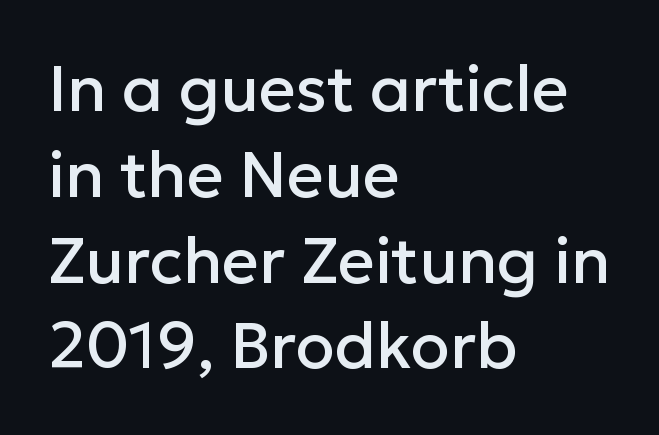
{"serif": "no", "italic": "no", "width": "normal", "stroke_contrast": "low", "x_height": "medium", "monospaced": "no", "underline": "no", "align": "left", "line_spacing": "normal", "line_spacing_ratio": 1.34, "letter_spacing": "normal", "letter_spacing_em": 0.0, "glyph_px": 64}
